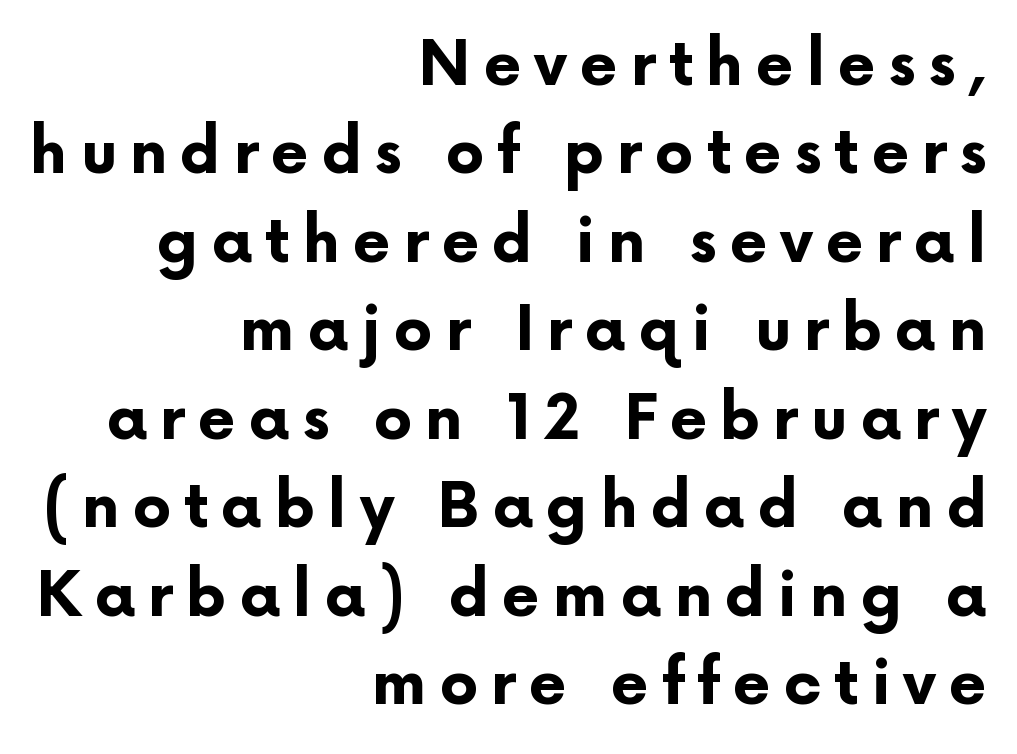
The image shows 61 px bold sans-serif type, upright; set right-aligned, normal line spacing (1.45x), unusually wide letter spacing (+0.21 em), not underlined; low stroke contrast and a medium x-height.
